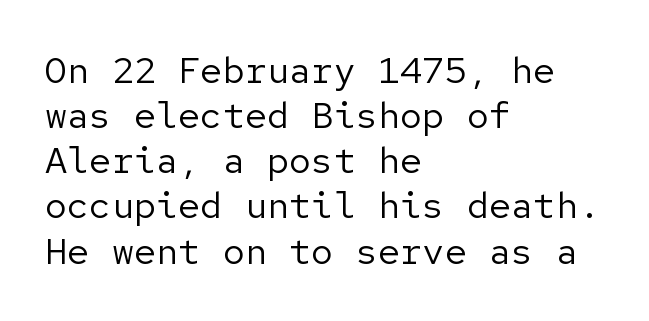
Q: Is the text bold? A: No.
Q: Is the text italic (slanted)? A: No, it is upright.
Q: Is the typeface a serif or a sans-serif typeface? A: Sans-serif.
Q: Is the text underlined? A: No.
Q: How is the paragraph aligned? A: Left-aligned.
Q: Is the spacing between letters normal or unusually wide? A: Normal.
Q: Width (condensed, normal, or wide)? A: Normal.
Q: Stroke contrast? A: Low.
Q: x-height? A: Medium.
